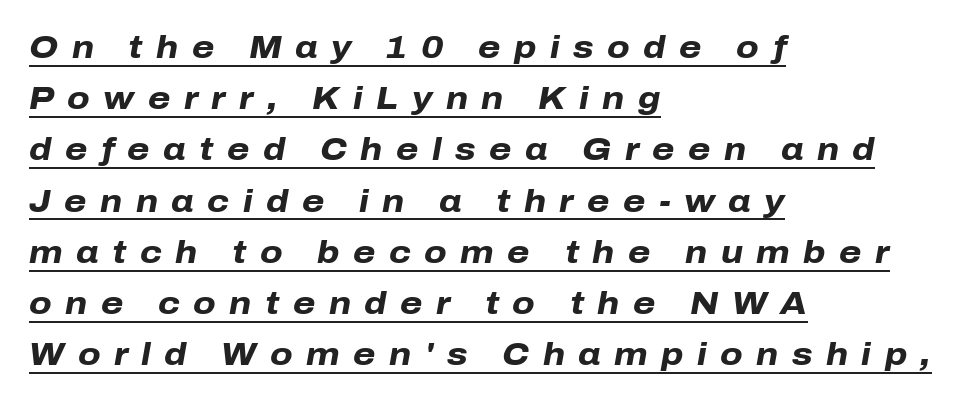
Q: Is the text bold? A: Yes.
Q: Is the text italic (slanted)? A: Yes, it leans right by about 10 degrees.
Q: Is the text underlined? A: Yes.
Q: How is the paragraph aligned? A: Left-aligned.
Q: Is the spacing between letters normal or unusually wide? A: Unusually wide.
Q: Is the spacing between lines tight, normal or loose? A: Normal.
Q: Width (condensed, normal, or wide)? A: Normal.
Q: Stroke contrast? A: Low.
Q: x-height? A: Medium.
Q: Monospaced? A: No.
